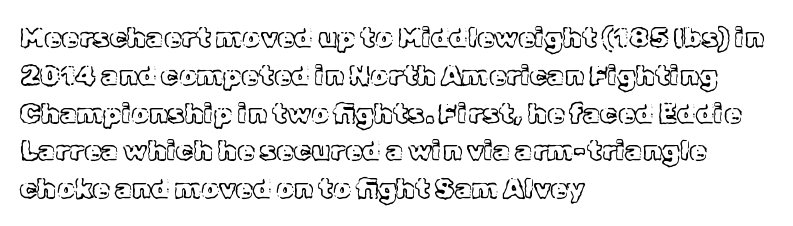
Short note: letters normally spaced. Beneath every word, the page is bare. Compared with typical paragraphs, the rows here are spaced about the same. Unlike italic type, these characters show no tilt at all.
